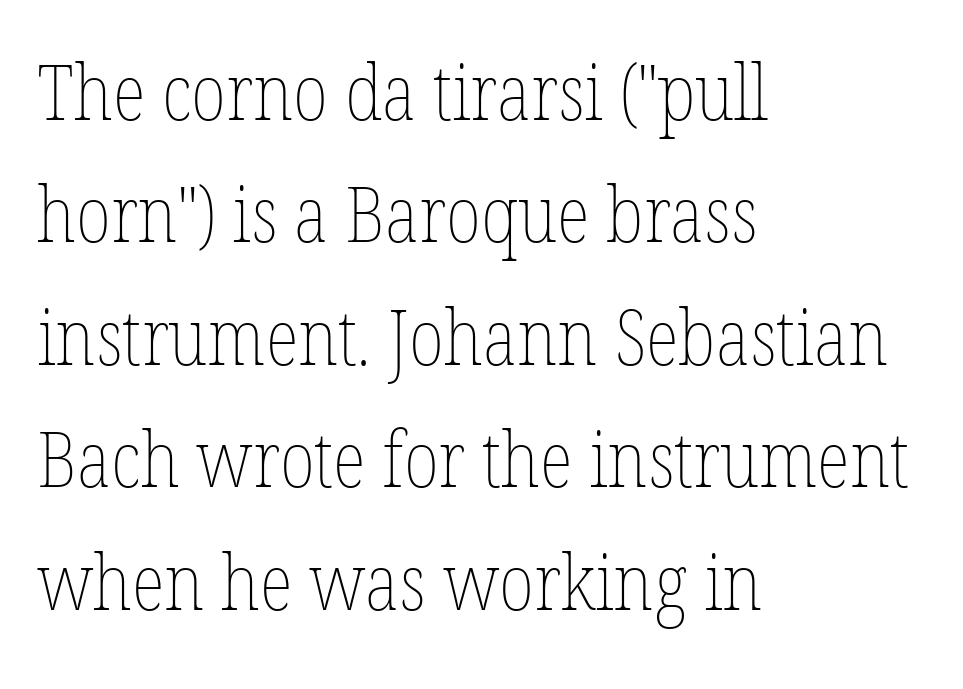
Q: Is the text bold? A: No.
Q: Is the text italic (slanted)? A: No, it is upright.
Q: Is the text underlined? A: No.
Q: How is the paragraph aligned? A: Left-aligned.
Q: Is the spacing between letters normal or unusually wide? A: Normal.
Q: Is the spacing between lines tight, normal or loose? A: Normal.
Q: Width (condensed, normal, or wide)? A: Condensed.
Q: Stroke contrast? A: Low.
Q: x-height? A: Medium.
Q: Monospaced? A: No.
